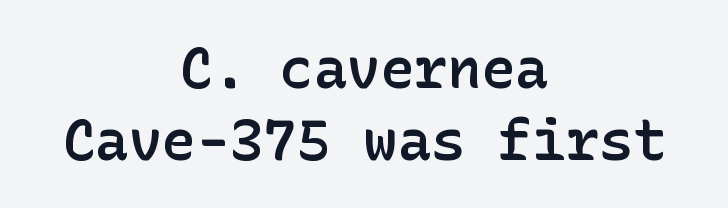
The image shows 56 px semibold sans-serif type, upright; set centered, normal line spacing (1.28x), normal letter spacing, not underlined; low stroke contrast and a medium x-height.
